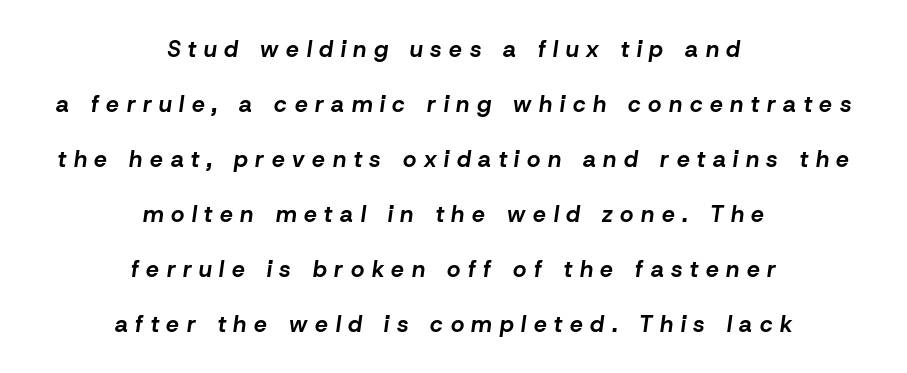
The image shows 23 px bold type, italic (leaning right); set centered, loose line spacing (2.39x), unusually wide letter spacing (+0.33 em), not underlined.
